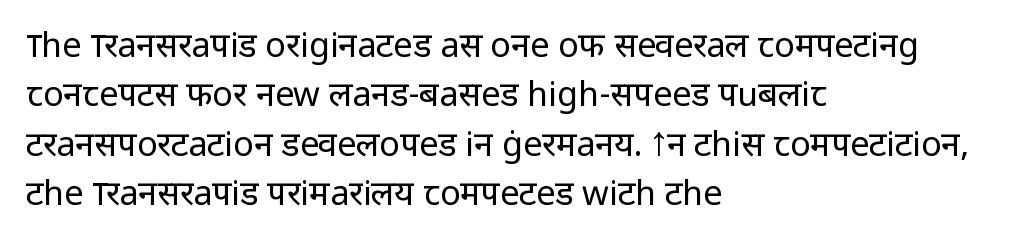
The image shows 34 px regular-weight sans-serif type, upright; set left-aligned, normal line spacing (1.45x), normal letter spacing, not underlined; low stroke contrast and a medium x-height.
